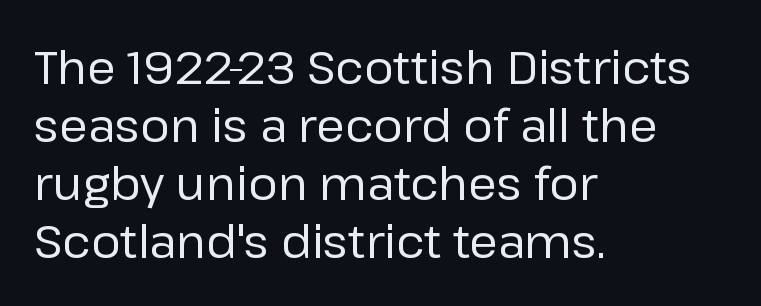
This sample uses plain, unmodified letter spacing. The lines are quadded left. Whoever set this chose a conventional vertical rhythm. No feet cap the strokes, marking this as sans-serif type. Here the designer chose a conventional face with non-uniform glyph widths. A roman cut, with each character standing at attention.
